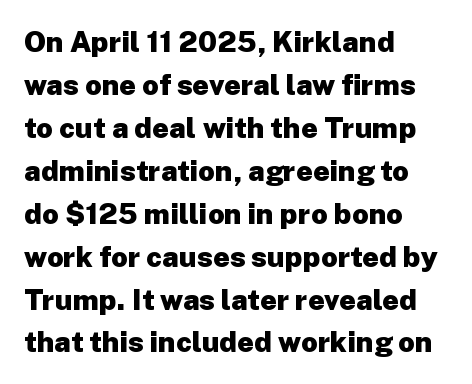
Varying glyph widths throughout — classic text-font behaviour. The glyphs are unaccompanied by any horizontal stroke below them. Horizontally, the lines are justified to the leading edge only. The passage shown has conventional tracking throughout. The line-height multiplier appears to be the usual default. Each letter's strokes conclude bluntly, with no projecting serifs.
